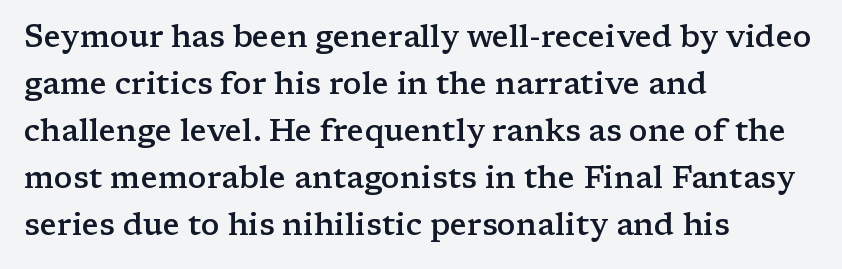
The block of text has a typical density, with ordinary space between rows. The glyphs in this specimen are seriffed. Look at the tracking — it's just the regular setting, nothing added. Do the letters lean? They stand straight. This is the in-between weight designers call semibold or demi. Character widths vary here, with narrow letters taking less room than wide ones.
